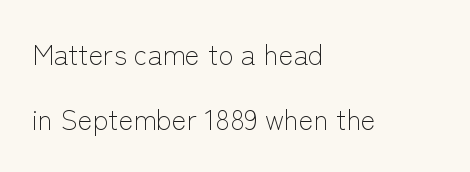
Descenders are the only things crossing below the line. Is this a heavy cut? Hardly; it is regular or lighter. In CSS terms this would be text-align: left. Every character sits straight up, as roman type does. There is no visible air inserted between adjacent glyphs.
